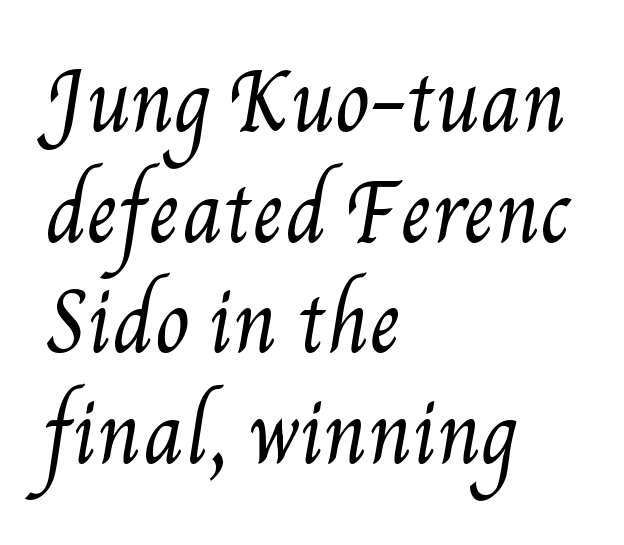
The image shows 79 px regular-weight, condensed type; set left-aligned, normal line spacing (1.4x), normal letter spacing, not underlined; medium stroke contrast and a small x-height.
